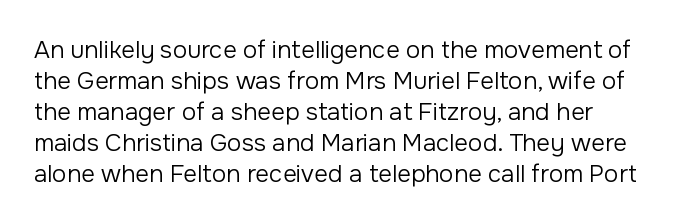
Q: Is the text bold? A: No.
Q: Is the text italic (slanted)? A: No, it is upright.
Q: Is the text underlined? A: No.
Q: Is the spacing between letters normal or unusually wide? A: Normal.
Q: Is the spacing between lines tight, normal or loose? A: Normal.
